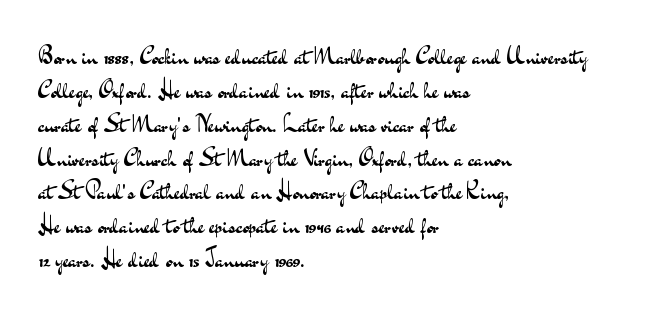
Decoration check: the copy has no underline. Teacher's note: observe the even left margin — that is flush-left alignment. Interline gaps are of average width in this sample. No chunkiness to these letters — they're not bold.
